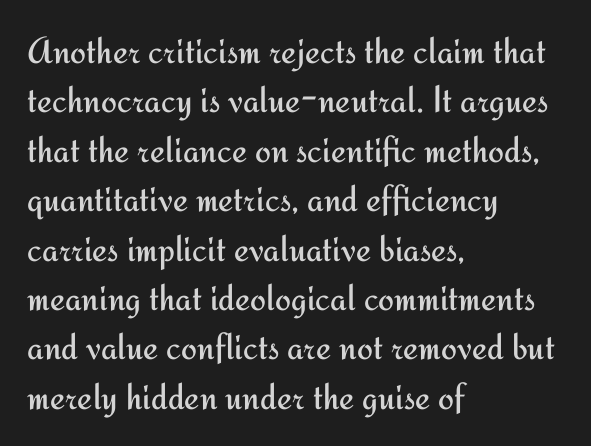
No italicization has been applied; the sample stays upright. This rendering uses left alignment, leaving the right contour irregular. Caption: face not bold, strokes unweighted. The area under the type is left untouched. Think of a printed novel: that variable character pitch is what you see here.
